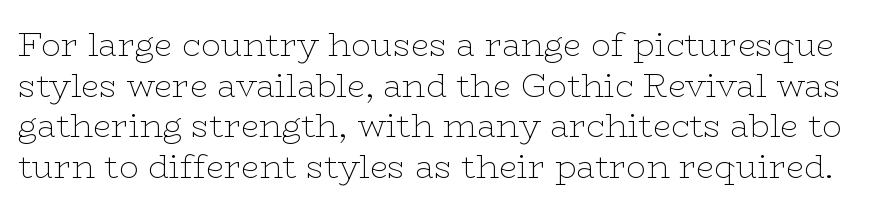
In terms of posture, this sample is upright. Glance below the letters and you will spot only blank space. These lines are rendered in a variable-pitch font. You could call the tracking neutral — neither tight nor loose. Is this a sans? No — the strokes have serifs.
